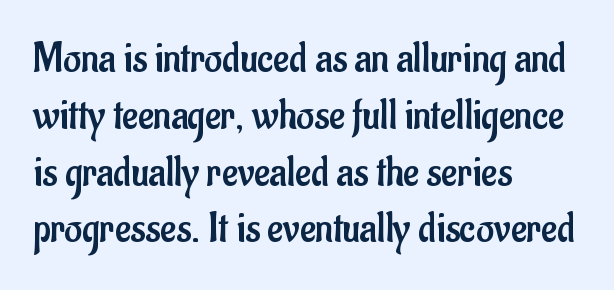
{"serif": "no", "italic": "no", "bold": "no", "weight": "regular", "width": "condensed", "stroke_contrast": "low", "x_height": "small", "monospaced": "no", "underline": "no", "align": "left", "line_spacing": "normal", "line_spacing_ratio": 1.32, "letter_spacing": "normal", "letter_spacing_em": 0.0, "glyph_px": 43}
